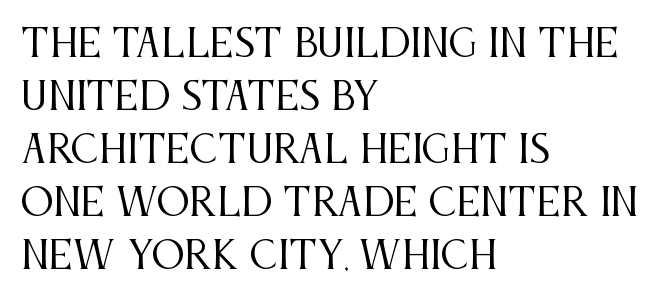
Q: Is the text bold? A: No.
Q: Is the text italic (slanted)? A: No, it is upright.
Q: Is the typeface a serif or a sans-serif typeface? A: Serif.
Q: Is the text underlined? A: No.
Q: How is the paragraph aligned? A: Left-aligned.
Q: Is the spacing between letters normal or unusually wide? A: Normal.
Q: Is the spacing between lines tight, normal or loose? A: Normal.
Q: Width (condensed, normal, or wide)? A: Condensed.
Q: Stroke contrast? A: Medium.
Q: x-height? A: Large.
Q: Monospaced? A: No.
